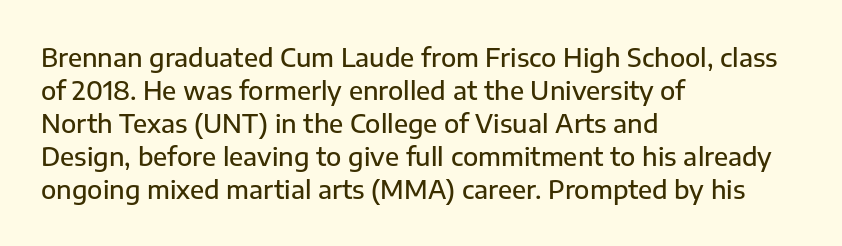
{"italic": "no", "bold": "semi", "underline": "no", "align": "left", "line_spacing": "normal", "line_spacing_ratio": 1.32, "letter_spacing": "normal", "letter_spacing_em": 0.0, "glyph_px": 25}
